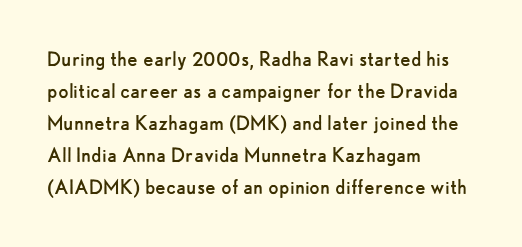
Q: Is the text bold? A: No.
Q: Is the text italic (slanted)? A: No, it is upright.
Q: Is the text underlined? A: No.
Q: How is the paragraph aligned? A: Left-aligned.
Q: Is the spacing between letters normal or unusually wide? A: Normal.
Q: Is the spacing between lines tight, normal or loose? A: Normal.
